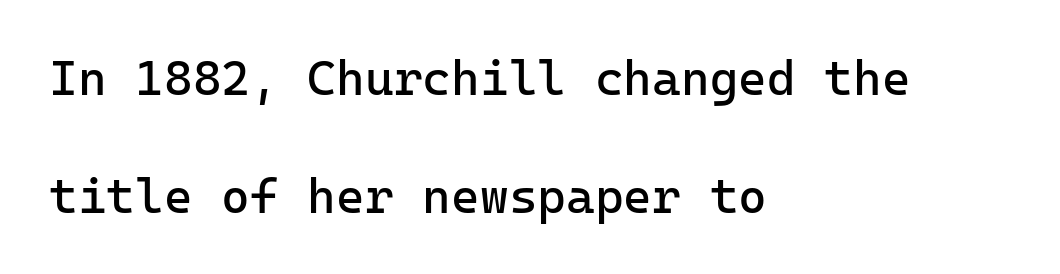
Compared with typical body copy, the letter spacing here is the same. Loosely led — the rows are spread out. The rendering shows plain stroke endings on the letterforms — a sans-serif design. The space beneath each line is pristine and unruled. Do the letters lean? They stand straight. A classic flush-left, rag-right setting is used for this passage.
